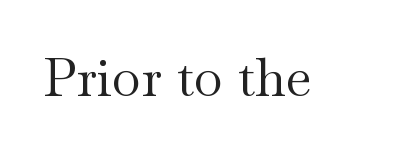
Q: Is the text bold? A: No.
Q: Is the text italic (slanted)? A: No, it is upright.
Q: Is the typeface a serif or a sans-serif typeface? A: Serif.
Q: Is the text underlined? A: No.
Q: Is the spacing between letters normal or unusually wide? A: Normal.
Q: Width (condensed, normal, or wide)? A: Wide.
Q: Stroke contrast? A: Medium.
Q: x-height? A: Small.
Q: Monospaced? A: No.
